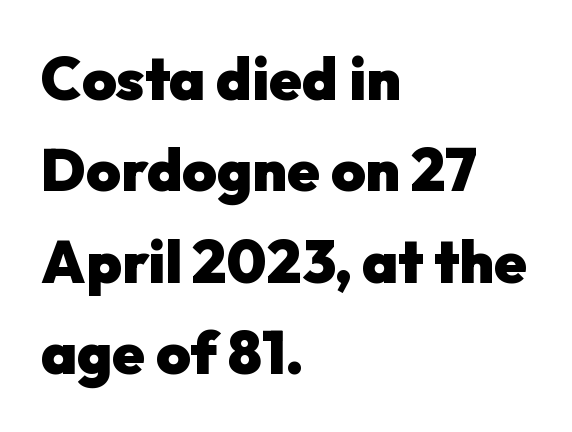
The image shows 59 px heavy sans-serif type, upright; set left-aligned, normal line spacing (1.55x), normal letter spacing, not underlined; low stroke contrast and a medium x-height.
